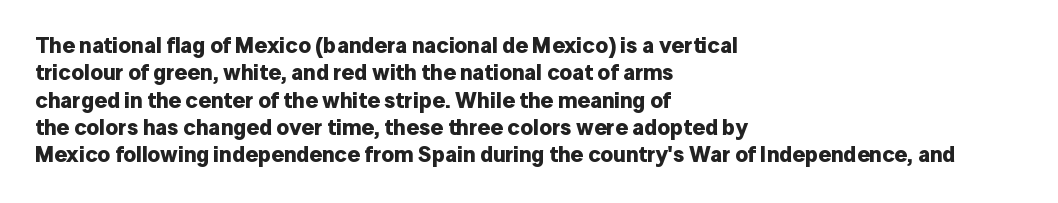
Chunky letters — that's bold for sure. Caption: standard tracking, unaltered. Descenders are the only things crossing below the line. Typeset ragged right — the left edge is the straight one. The letters stand upright; this is a roman face.
